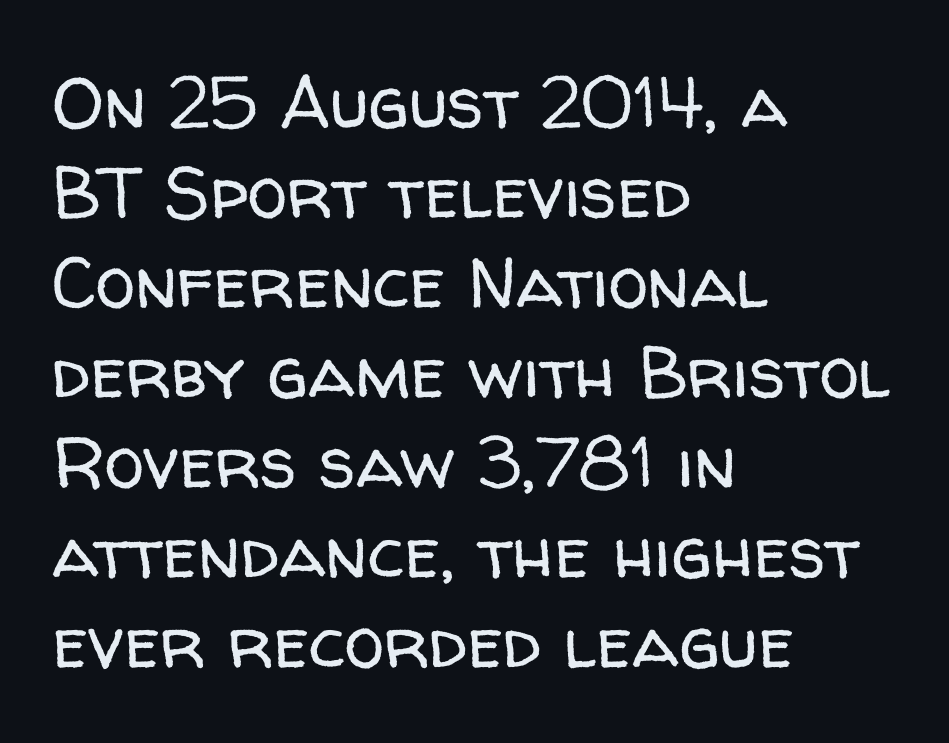
{"serif": "no", "italic": "no", "bold": "no", "weight": "regular", "width": "normal", "stroke_contrast": "low", "x_height": "medium", "monospaced": "no", "underline": "no", "align": "left", "line_spacing": "normal", "line_spacing_ratio": 1.25, "letter_spacing": "normal", "letter_spacing_em": 0.0, "glyph_px": 72}
